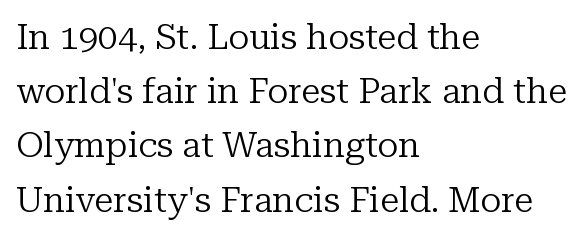
These lines are rendered in a variable-pitch font. The vertical gap from one line to the next is medium. Alignment: flush left. Regarding serifs, this sample has them.
